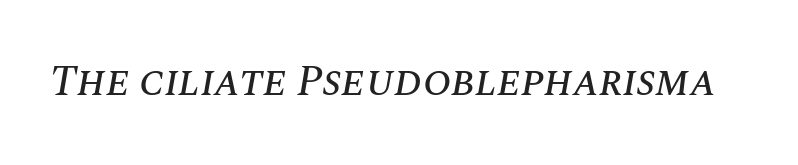
The image shows 42 px text type, italic (leaning right); set normal letter spacing, not underlined; medium stroke contrast and a large x-height.
